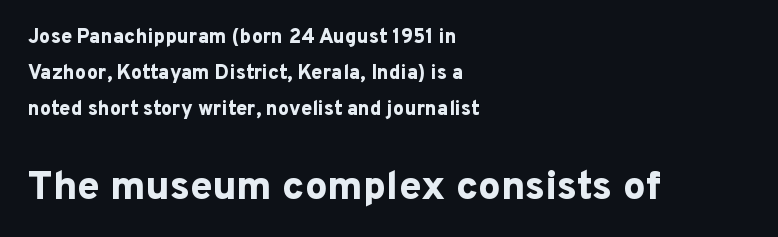
Q: Is the text bold? A: Yes.
Q: Is the text italic (slanted)? A: No, it is upright.
Q: Is the typeface a serif or a sans-serif typeface? A: Sans-serif.
Q: Is the text underlined? A: No.
Q: How is the paragraph aligned? A: Left-aligned.
Q: Is the spacing between letters normal or unusually wide? A: Normal.
Q: Which block of text is set in a larger size, the first (top) or the second (bottom)? A: The second (bottom) one.
Q: Width (condensed, normal, or wide)? A: Normal.
Q: Stroke contrast? A: Low.
Q: x-height? A: Medium.
Q: Monospaced? A: No.
